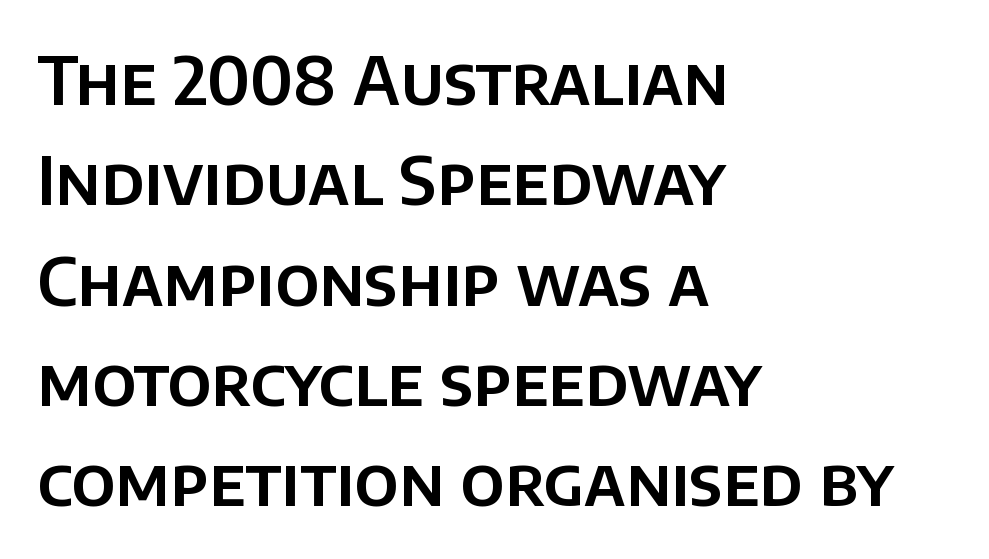
The image shows 66 px sans-serif type, upright; set left-aligned, normal line spacing (1.52x), normal letter spacing, not underlined; low stroke contrast and a large x-height.
